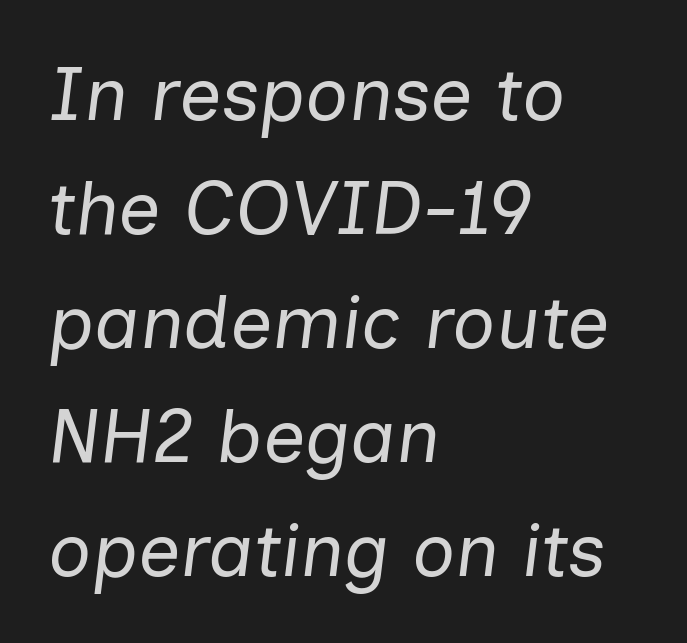
{"italic": "yes", "lean": "right", "slant_degrees": 7, "bold": "no", "weight": "regular", "width": "normal", "stroke_contrast": "low", "x_height": "medium", "monospaced": "no", "underline": "no", "align": "left", "line_spacing": "normal", "line_spacing_ratio": 1.52, "letter_spacing": "normal", "letter_spacing_em": 0.0, "glyph_px": 75}
